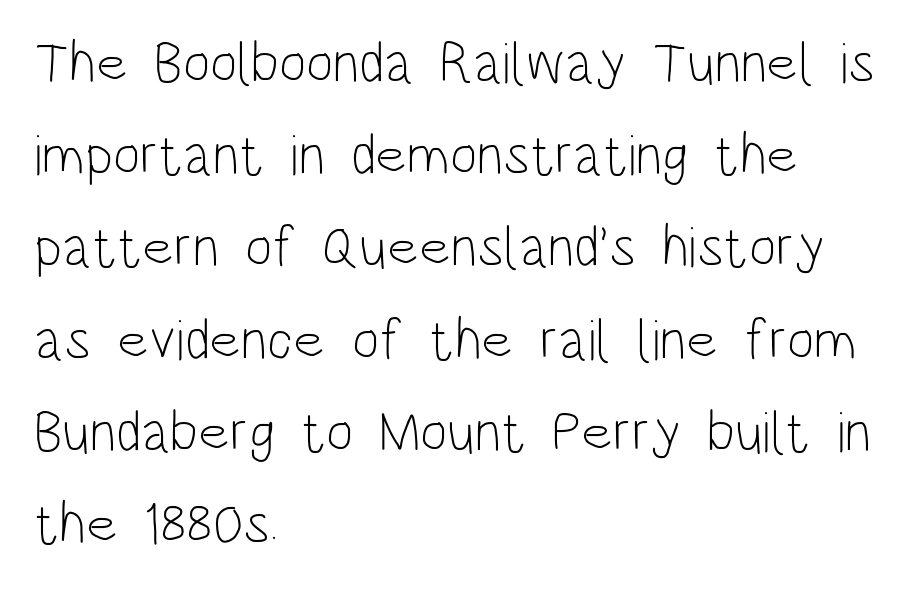
Q: Is the text bold? A: No.
Q: Is the text italic (slanted)? A: No, it is upright.
Q: Is the typeface a serif or a sans-serif typeface? A: Sans-serif.
Q: Is the text underlined? A: No.
Q: How is the paragraph aligned? A: Left-aligned.
Q: Is the spacing between letters normal or unusually wide? A: Normal.
Q: Is the spacing between lines tight, normal or loose? A: Normal.
Q: Width (condensed, normal, or wide)? A: Condensed.
Q: Stroke contrast? A: Low.
Q: x-height? A: Large.
Q: Monospaced? A: No.
